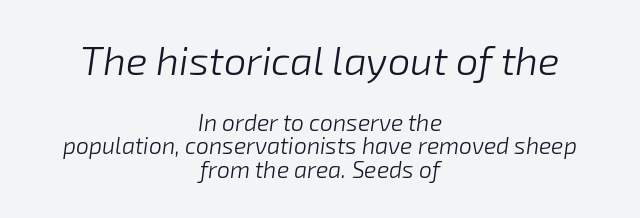
Q: Is the text bold? A: No.
Q: Is the text italic (slanted)? A: Yes, it leans right by about 8 degrees.
Q: Is the text underlined? A: No.
Q: How is the paragraph aligned? A: Centered.
Q: Is the spacing between letters normal or unusually wide? A: Normal.
Q: Is the spacing between lines tight, normal or loose? A: Tight.
Q: Which block of text is set in a larger size, the first (top) or the second (bottom)? A: The first (top) one.
Q: Width (condensed, normal, or wide)? A: Normal.
Q: Stroke contrast? A: Low.
Q: x-height? A: Medium.
Q: Monospaced? A: No.
